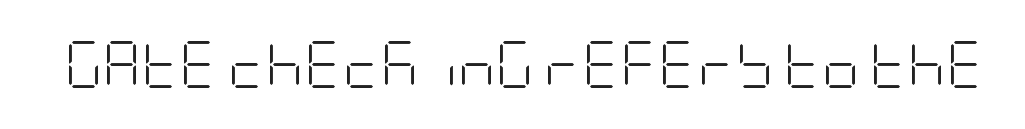
Compared with a typical body face, this is equally light or lighter still. Here the glyphs are tracked normally, forming tight word shapes. The words here are not underlined. Each letter's strokes conclude bluntly, with no projecting serifs. Nope, not italic — everything's standing straight.
